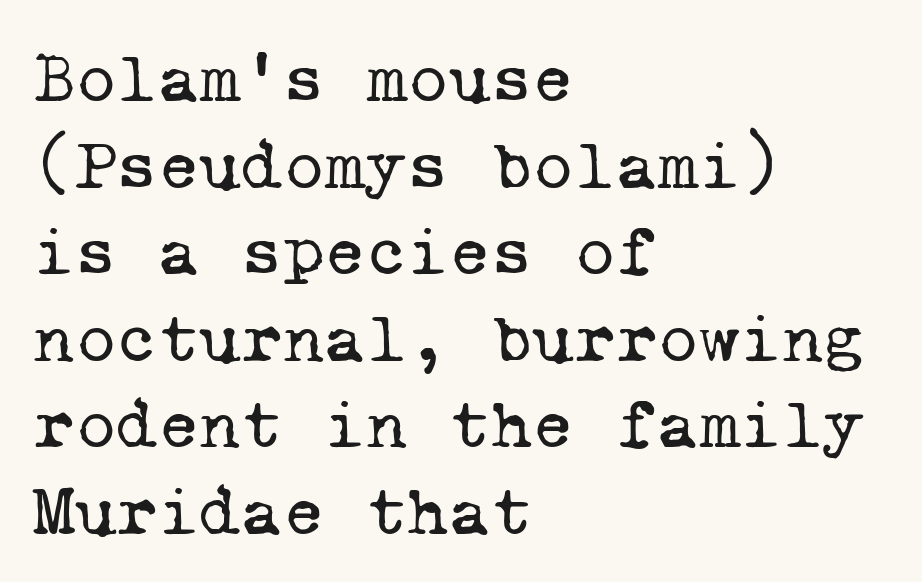
{"serif": "yes", "bold": "no", "weight": "regular", "width": "normal", "stroke_contrast": "low", "x_height": "medium", "monospaced": "yes", "underline": "no", "align": "left", "line_spacing_ratio": 1.22, "letter_spacing": "normal", "letter_spacing_em": 0.0, "glyph_px": 71}
